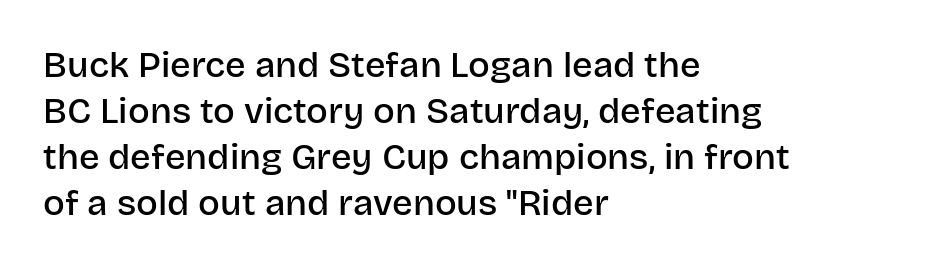
The image shows 36 px semibold sans-serif type, upright; set left-aligned, normal line spacing (1.28x), normal letter spacing, not underlined; low stroke contrast and a large x-height.
